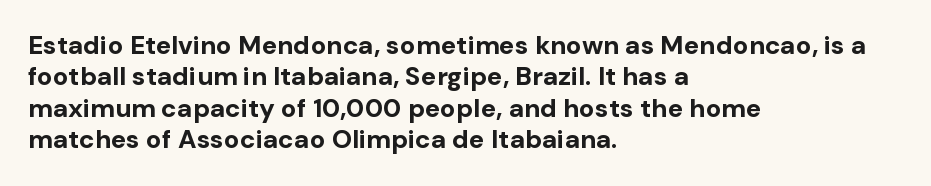
The image shows 26 px bold type, upright; set left-aligned, line spacing 1.21x, normal letter spacing, not underlined.
